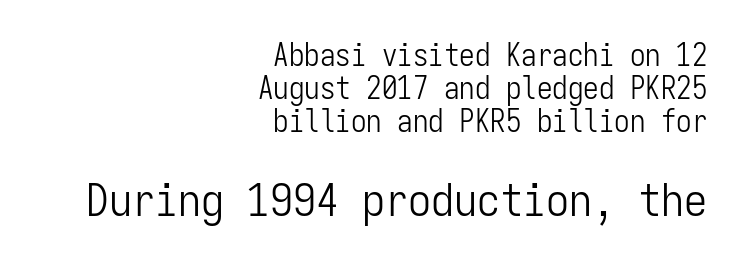
Check where the strokes stop: nothing finishes them off — pure sans. The rendering uses typewriter-style spacing with identical character cells. Lines of text with bare space underneath. Does the lettering tilt? It doesn't — this is upright.
